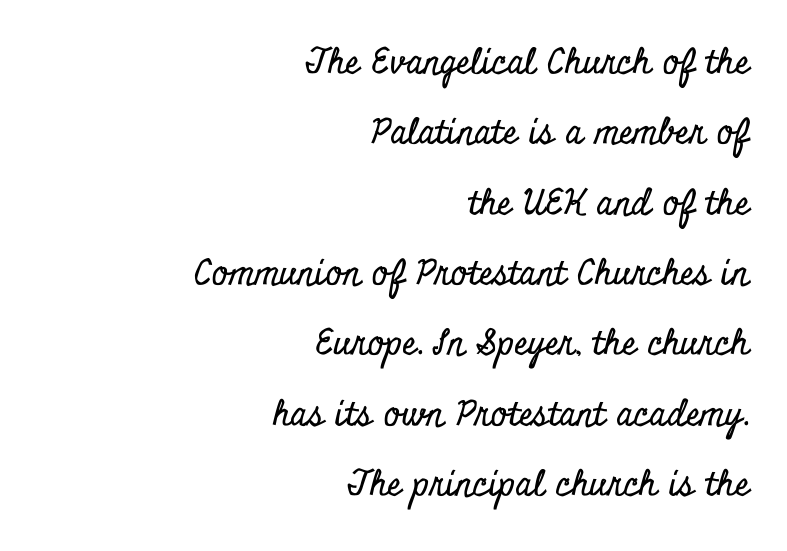
Q: Is the text italic (slanted)? A: Yes.
Q: Is the typeface a serif or a sans-serif typeface? A: Serif.
Q: Is the text underlined? A: No.
Q: How is the paragraph aligned? A: Right-aligned.
Q: Is the spacing between letters normal or unusually wide? A: Normal.
Q: Is the spacing between lines tight, normal or loose? A: Loose.
Q: Width (condensed, normal, or wide)? A: Condensed.
Q: Stroke contrast? A: Low.
Q: x-height? A: Small.
Q: Monospaced? A: No.
